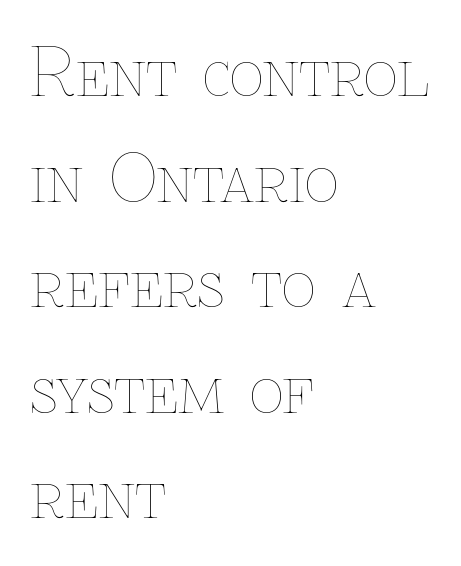
The image shows 66 px thin type, upright; set left-aligned, normal line spacing (1.6x), normal letter spacing, not underlined; low stroke contrast and a medium x-height.
